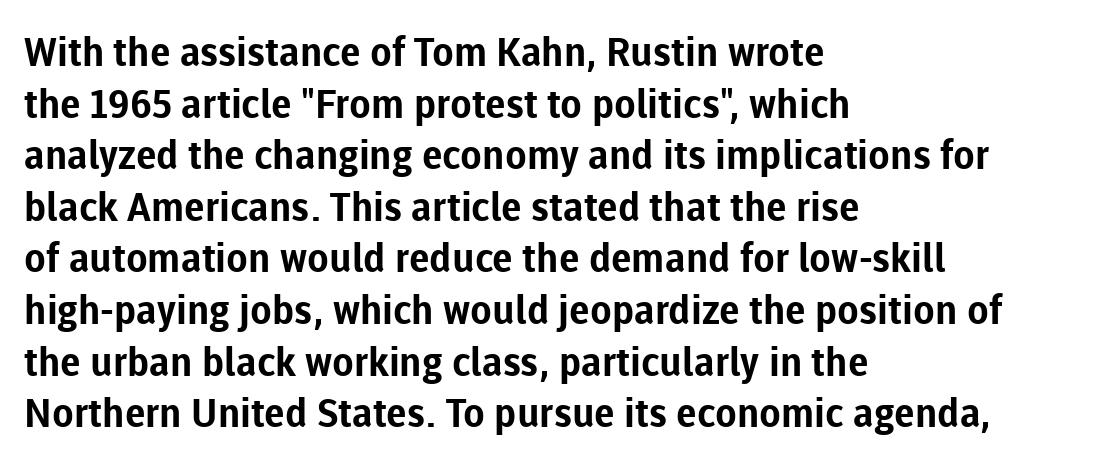
The text was rendered using a sans face with plain stroke endings. The foot of each line stays bare and open. The passage shown stacks its lines at a standard gap. Note the varied advance widths — an 'i' is clearly narrower than an 'm'.
